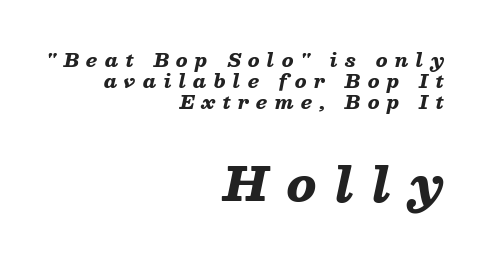
Pretty heavy lettering here — definitely bold. This sample uses expanded letter spacing, leaving extra air between glyphs. The whole block is typeset with a tilt. The passage shown begins with its smaller block and ends with its larger one.
